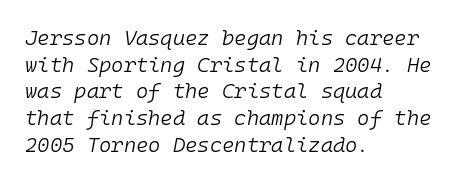
Q: Is the text bold? A: No.
Q: Is the text italic (slanted)? A: Yes, it leans right by about 10 degrees.
Q: Is the text underlined? A: No.
Q: How is the paragraph aligned? A: Left-aligned.
Q: Is the spacing between letters normal or unusually wide? A: Normal.
Q: Is the spacing between lines tight, normal or loose? A: Normal.
